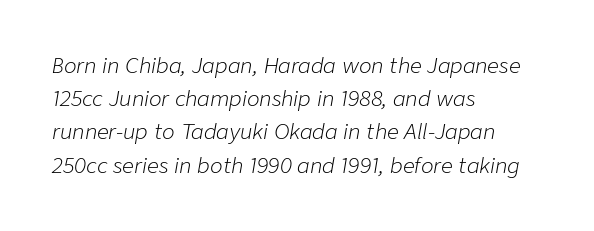
The image shows 21 px text type, italic (leaning right); set left-aligned, normal line spacing (1.58x), normal letter spacing, not underlined.
